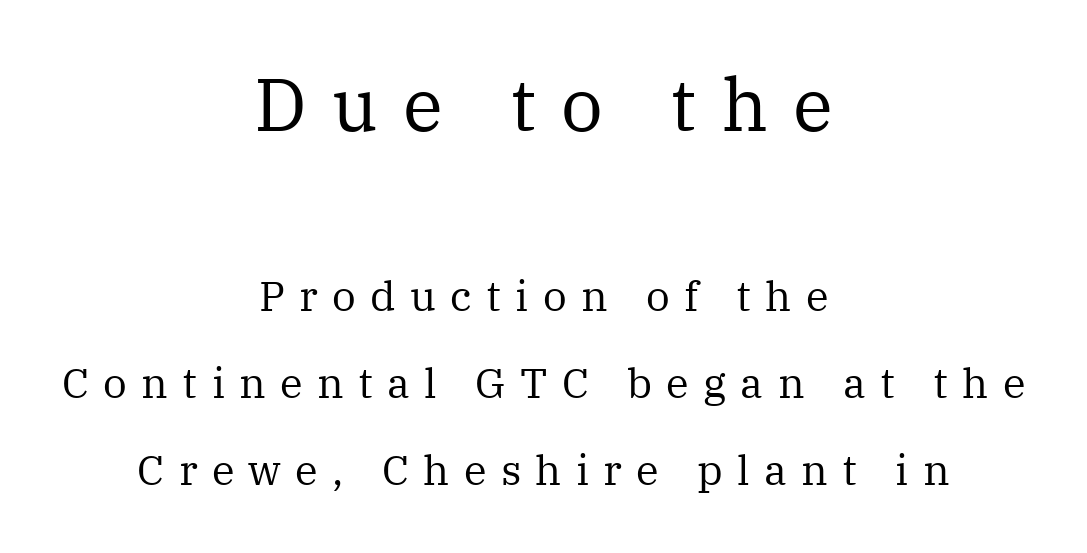
The space between consecutive lines is lavish. The typesetting does not lean heavy: it is not bold. The axis of the letterforms is exactly vertical. Does the type have serifs? Yes, each stem ends in a small foot. The tracking jumps out immediately: characters are airy and widely separated.
